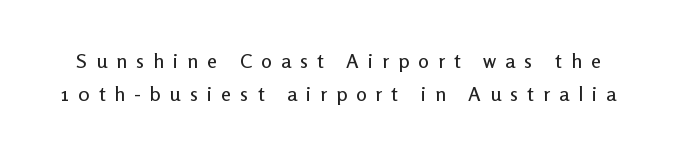
Q: Is the text italic (slanted)? A: No, it is upright.
Q: Is the text underlined? A: No.
Q: Is the spacing between letters normal or unusually wide? A: Unusually wide.
Q: Is the spacing between lines tight, normal or loose? A: Normal.
